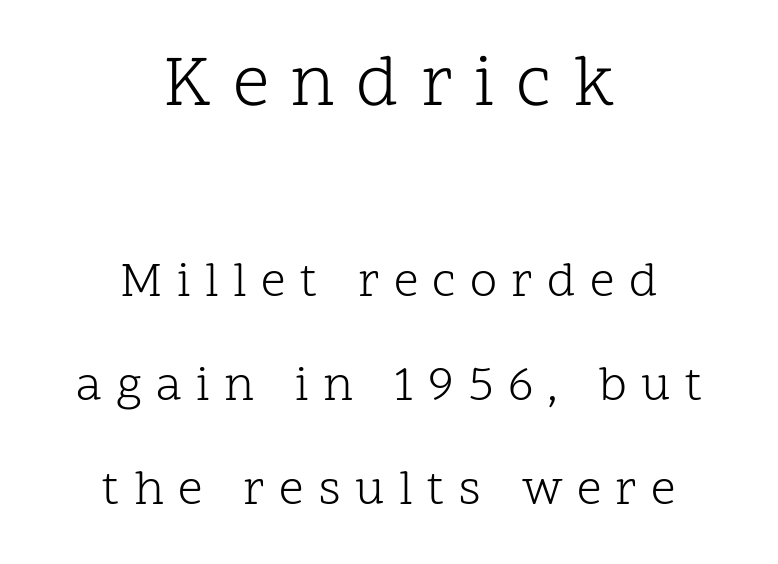
Q: Is the text bold? A: No.
Q: Is the text italic (slanted)? A: No, it is upright.
Q: Is the typeface a serif or a sans-serif typeface? A: Serif.
Q: Is the text underlined? A: No.
Q: How is the paragraph aligned? A: Centered.
Q: Is the spacing between letters normal or unusually wide? A: Unusually wide.
Q: Is the spacing between lines tight, normal or loose? A: Loose.
Q: Which block of text is set in a larger size, the first (top) or the second (bottom)? A: The first (top) one.
Q: Width (condensed, normal, or wide)? A: Normal.
Q: Stroke contrast? A: Low.
Q: x-height? A: Medium.
Q: Monospaced? A: No.
